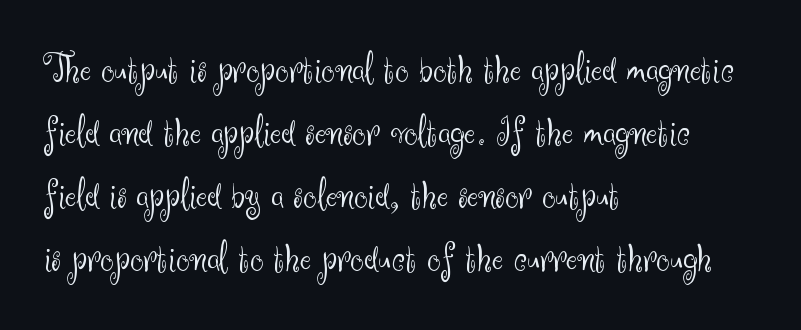
The strip under each line holds only bare page. Regular leading. Stems here are at most as thick as an everyday book face. The paragraph shown leans on its left margin. Posture: straight, roman, zero tilt. Is this a sans? Yes — the strokes have no serifs.
